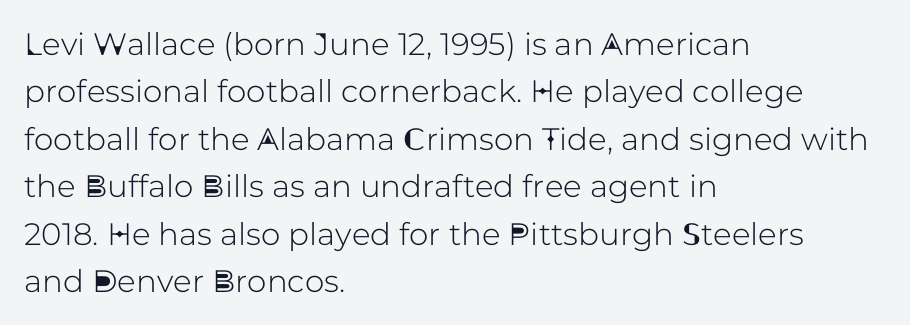
The horizontal fit of the characters is conventional and even. You could not count columns in this text — the font is proportionally spaced. Check where the strokes stop: nothing finishes them off — pure sans. Honestly, the row spacing looks completely unremarkable.
